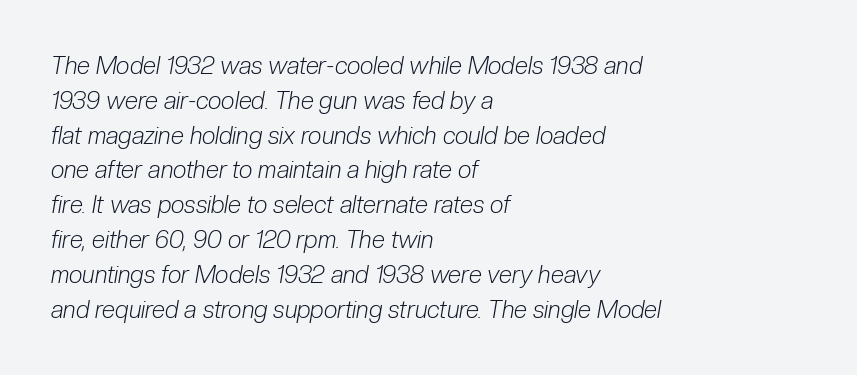
Q: Is the text bold? A: No.
Q: Is the text italic (slanted)? A: Yes, it leans right by about 10 degrees.
Q: Is the text underlined? A: No.
Q: How is the paragraph aligned? A: Left-aligned.
Q: Is the spacing between letters normal or unusually wide? A: Normal.
Q: Is the spacing between lines tight, normal or loose? A: Normal.
